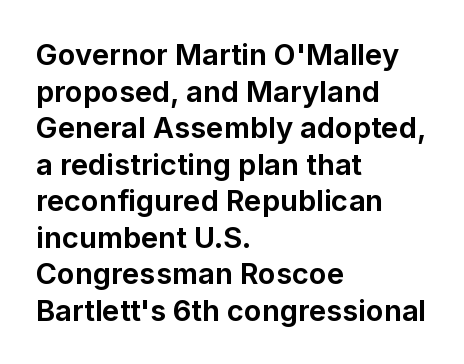
The image shows 29 px bold sans-serif type, upright; set left-aligned, normal line spacing (1.26x), normal letter spacing, not underlined; low stroke contrast and a medium x-height.
